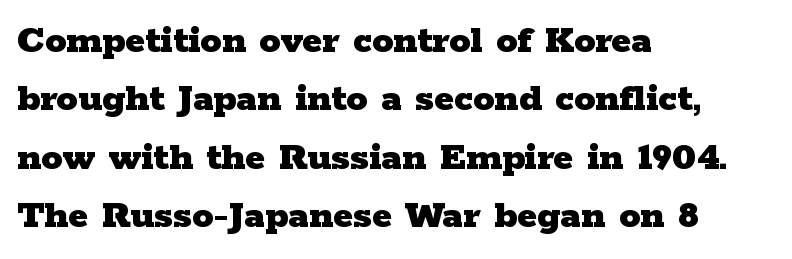
Typesetter's note: full bold, strokes at maximum text heaviness. You could not count columns in this text — the font is proportionally spaced. Nobody drew a line under any word here. One glance says typical: line gaps are just what's usual. Italic: no, the glyphs are upright roman.
